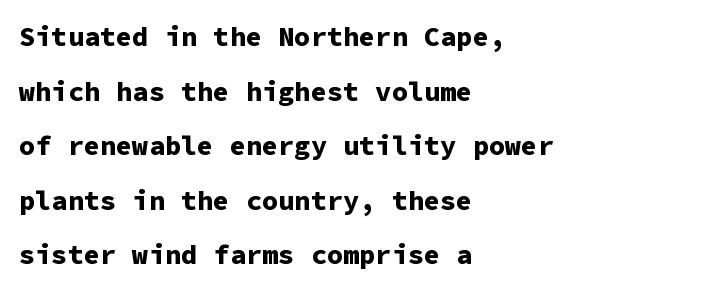
The image shows 27 px bold type, upright; set left-aligned, loose line spacing (2.02x), normal letter spacing, not underlined.
